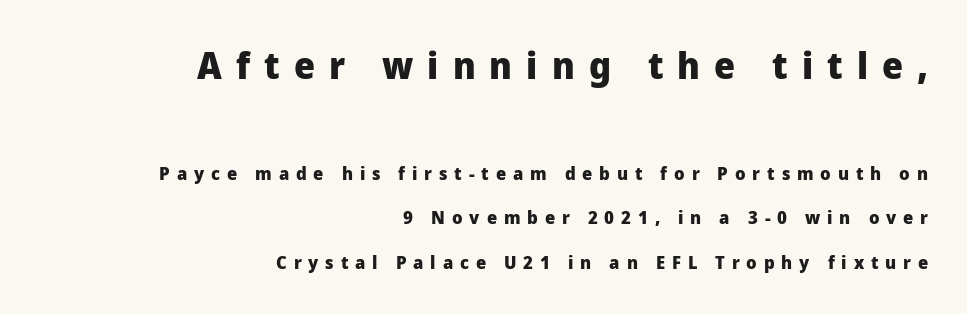
The image shows 37 px heavy sans-serif type, upright; set right-aligned, loose line spacing (2.47x), unusually wide letter spacing (+0.38 em), not underlined; the first (top) block is 2.06x larger; low stroke contrast and a medium x-height.
